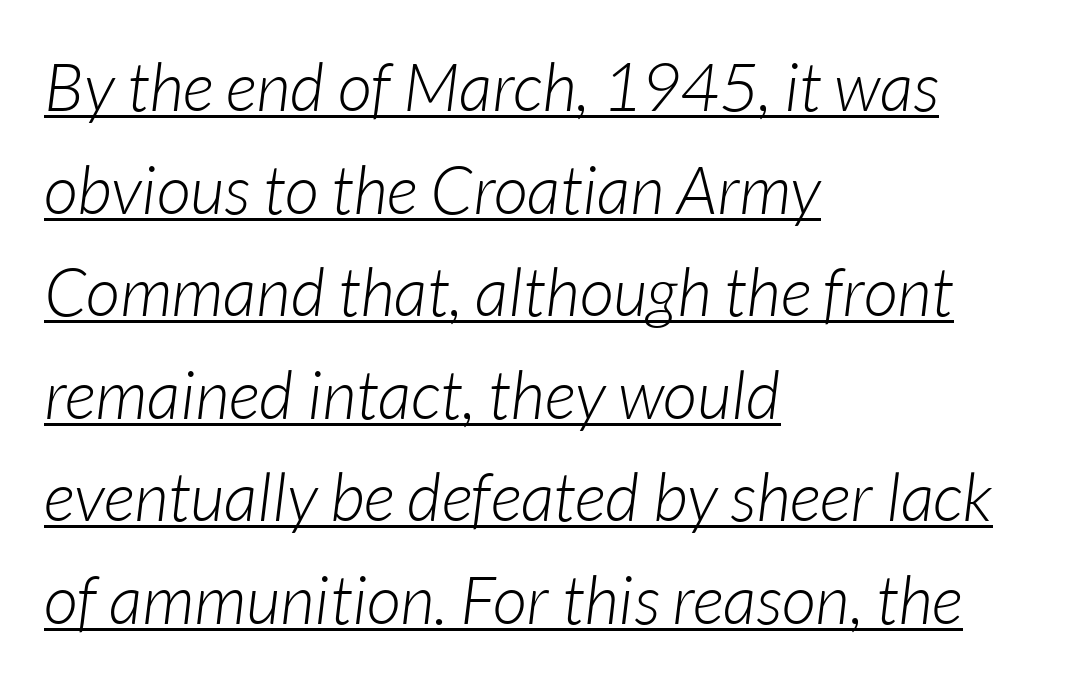
Q: Is the text bold? A: No.
Q: Is the text italic (slanted)? A: Yes, it leans right by about 7 degrees.
Q: Is the text underlined? A: Yes.
Q: How is the paragraph aligned? A: Left-aligned.
Q: Is the spacing between letters normal or unusually wide? A: Normal.
Q: Is the spacing between lines tight, normal or loose? A: Normal.
Q: Width (condensed, normal, or wide)? A: Normal.
Q: Stroke contrast? A: Low.
Q: x-height? A: Medium.
Q: Monospaced? A: No.
